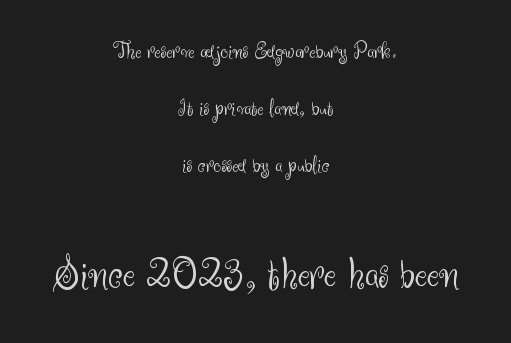
The lines are quadded center. Nope, no serifs anywhere on these letters. You get the small type first, then a jump to larger type. The weight would be labelled regular, book, light, or lighter still. Honestly, the letter spacing is just normal — you wouldn't notice it.
